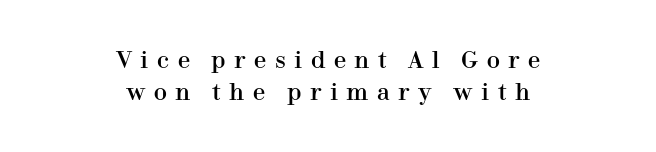
The image shows 22 px text type, upright; set centered, normal line spacing (1.44x), unusually wide letter spacing (+0.39 em), not underlined.
